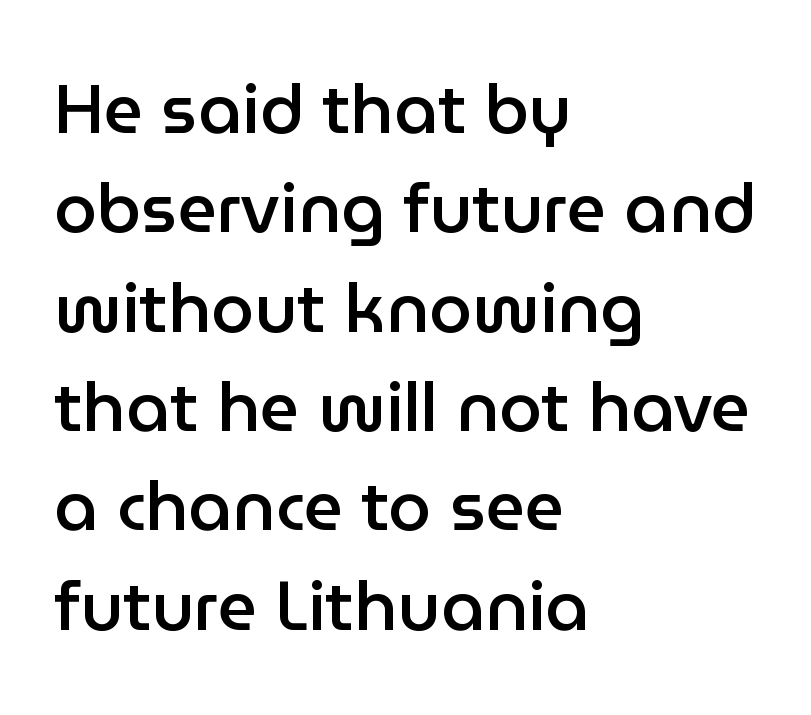
Lines of text with bare space underneath. Whoever set this chose a conventional vertical rhythm. This sample has the flowing, uneven cadence of proportional lettering. Firm but not heavy-handed strokes: this text is semibold. These lines were composed using upright roman letters.
